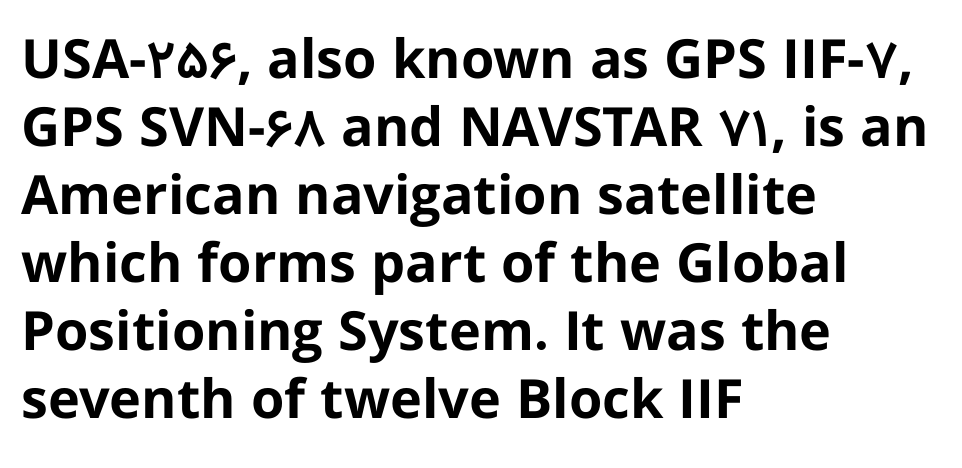
Characters follow at the spacing the type designer built in. Leading: standard. Note the varied advance widths — an 'i' is clearly narrower than an 'm'. Is this a sans? Yes — the strokes have no serifs. Plain, unruled lines of type.
